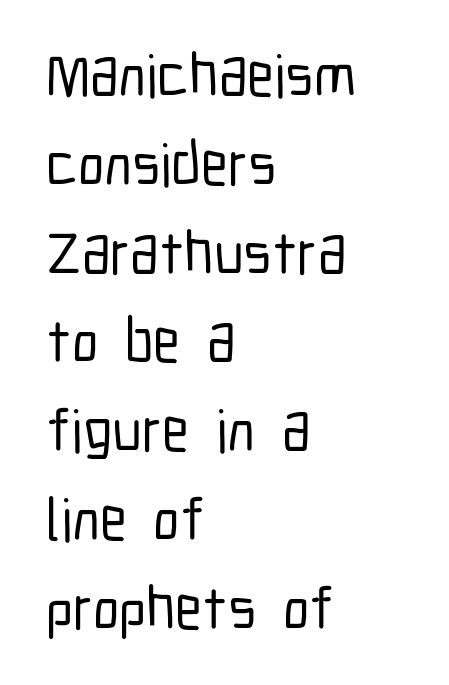
{"serif": "no", "italic": "no", "width": "condensed", "stroke_contrast": "low", "x_height": "medium", "monospaced": "no", "underline": "no", "align": "left", "line_spacing": "normal", "line_spacing_ratio": 1.48, "letter_spacing": "normal", "letter_spacing_em": 0.0, "glyph_px": 60}
